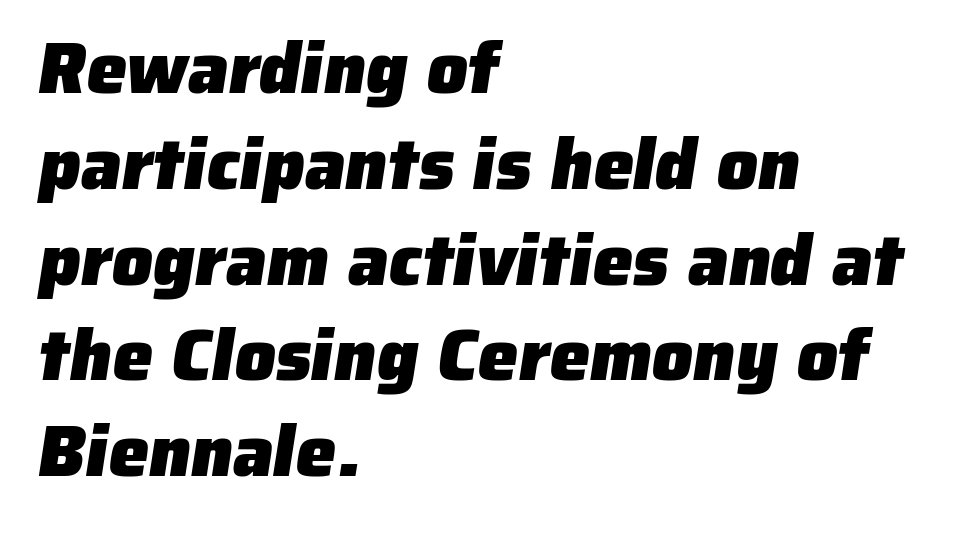
The image shows 72 px heavy sans-serif type; set left-aligned, normal line spacing (1.33x), normal letter spacing, not underlined; low stroke contrast and a medium x-height.
